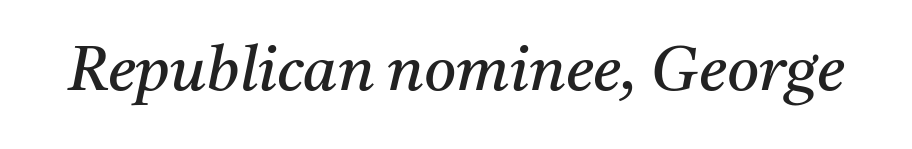
The image shows 62 px regular-weight serif type, italic (leaning right); set normal letter spacing, not underlined; medium stroke contrast and a medium x-height.
